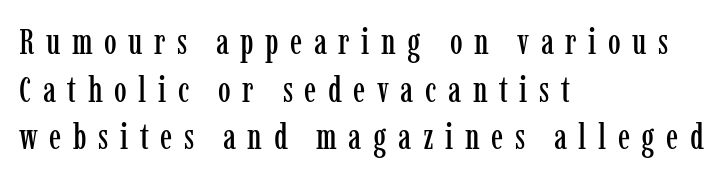
{"serif": "yes", "italic": "no", "width": "condensed", "stroke_contrast": "low", "x_height": "medium", "monospaced": "no", "underline": "no", "align": "left", "line_spacing": "normal", "line_spacing_ratio": 1.32, "letter_spacing": "wide", "letter_spacing_em": 0.32, "glyph_px": 36}
